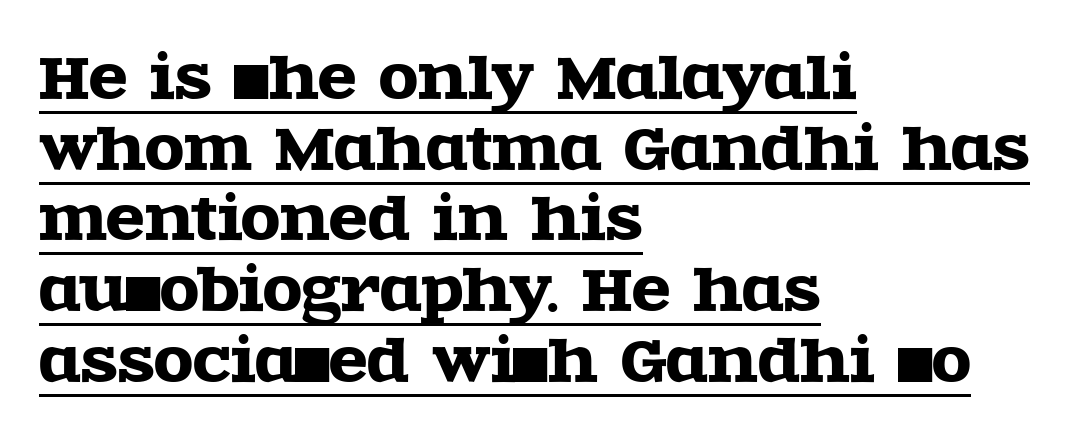
This sample uses plain, unmodified letter spacing. It's the straight-up-and-down kind of type. The compositor pushed each line to the left boundary. Does a line run under the words? Yes, clearly. A typesetter would call this proportional, since set widths differ per character.
